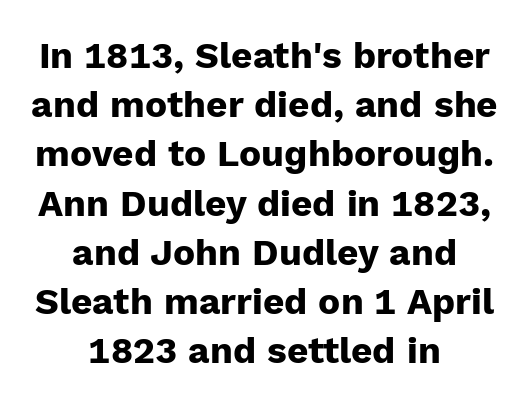
Nope, no serifs anywhere on these letters. One glance says typical: line gaps are just what's usual. Look at the stroke-to-counter ratio: heavy, a bold. Typeset on center — no edge is straight.
